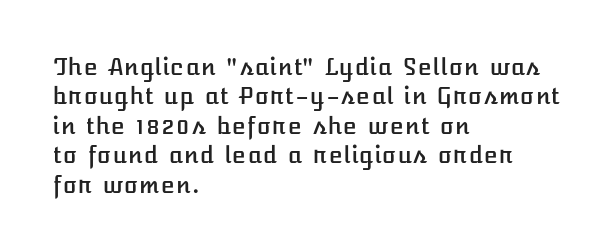
Q: Is the text italic (slanted)? A: No, it is upright.
Q: Is the text underlined? A: No.
Q: How is the paragraph aligned? A: Left-aligned.
Q: Is the spacing between letters normal or unusually wide? A: Normal.
Q: Is the spacing between lines tight, normal or loose? A: Normal.
